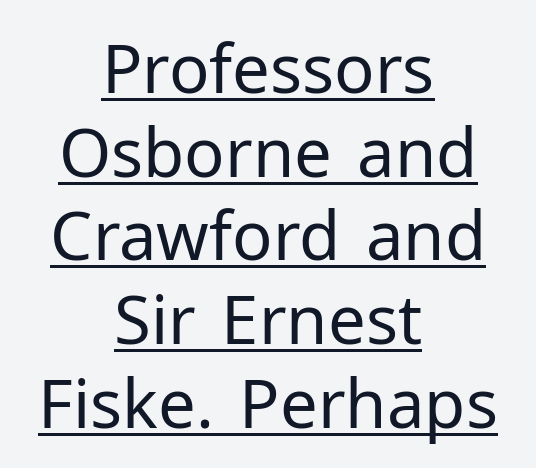
Q: Is the text bold? A: No.
Q: Is the text italic (slanted)? A: No, it is upright.
Q: Is the typeface a serif or a sans-serif typeface? A: Sans-serif.
Q: Is the text underlined? A: Yes.
Q: How is the paragraph aligned? A: Centered.
Q: Is the spacing between letters normal or unusually wide? A: Normal.
Q: Is the spacing between lines tight, normal or loose? A: Normal.
Q: Width (condensed, normal, or wide)? A: Normal.
Q: Stroke contrast? A: Low.
Q: x-height? A: Medium.
Q: Monospaced? A: No.
